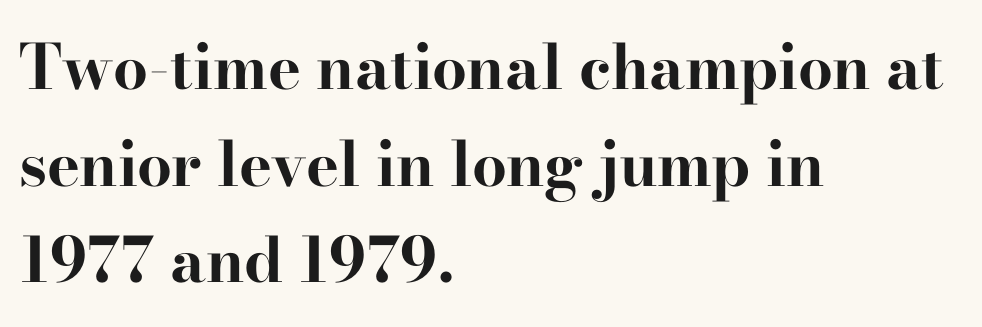
{"serif": "yes", "italic": "no", "bold": "yes", "weight": "bold", "width": "wide", "stroke_contrast": "high", "x_height": "small", "monospaced": "no", "underline": "no", "align": "left", "line_spacing": "normal", "line_spacing_ratio": 1.56, "letter_spacing": "normal", "letter_spacing_em": 0.0, "glyph_px": 62}
